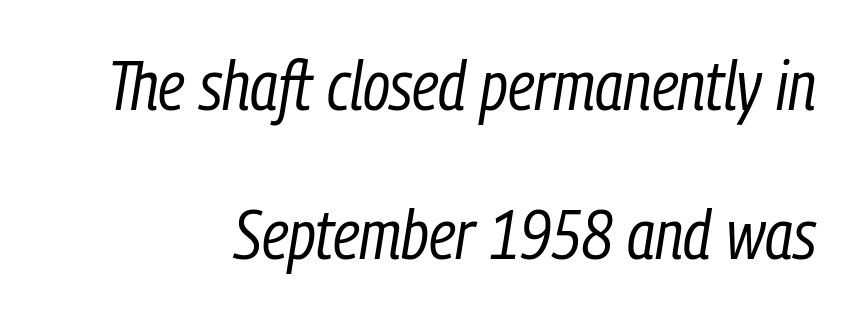
{"italic": "yes", "lean": "right", "slant_degrees": 9, "bold": "no", "weight": "regular", "width": "condensed", "stroke_contrast": "low", "x_height": "medium", "monospaced": "no", "underline": "no", "align": "right", "line_spacing": "loose", "line_spacing_ratio": 2.16, "letter_spacing": "normal", "letter_spacing_em": 0.0, "glyph_px": 69}
